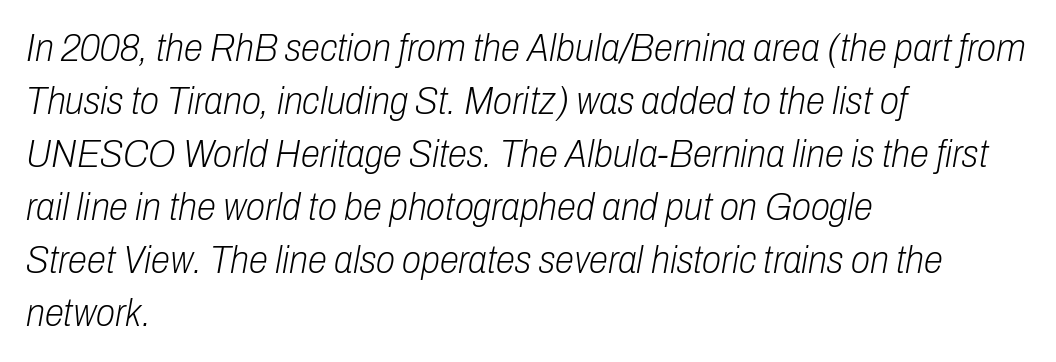
Q: Is the text bold? A: No.
Q: Is the text italic (slanted)? A: Yes, it leans right by about 10 degrees.
Q: Is the text underlined? A: No.
Q: How is the paragraph aligned? A: Left-aligned.
Q: Is the spacing between letters normal or unusually wide? A: Normal.
Q: Is the spacing between lines tight, normal or loose? A: Normal.
Q: Width (condensed, normal, or wide)? A: Condensed.
Q: Stroke contrast? A: Low.
Q: x-height? A: Medium.
Q: Monospaced? A: No.
